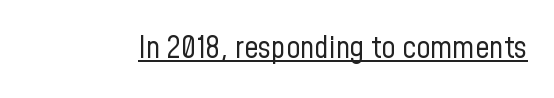
{"serif": "no", "italic": "no", "bold": "no", "weight": "regular", "width": "condensed", "stroke_contrast": "low", "x_height": "medium", "monospaced": "no", "underline": "yes", "letter_spacing": "normal", "letter_spacing_em": 0.0, "glyph_px": 31}
